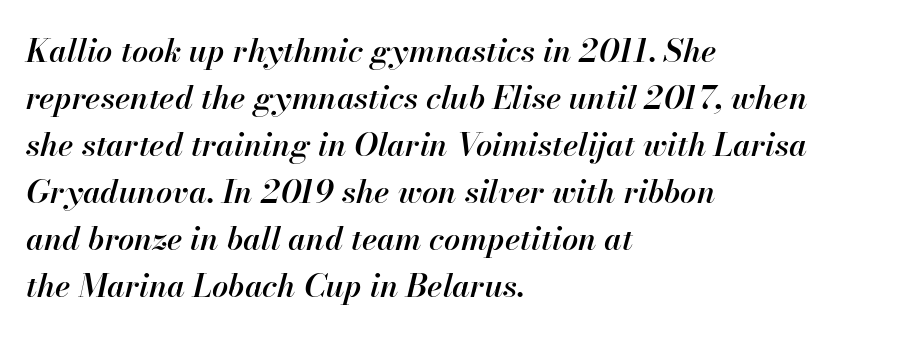
{"italic": "yes", "lean": "right", "slant_degrees": 13, "bold": "semi", "weight": "semibold", "width": "normal", "stroke_contrast": "high", "x_height": "small", "monospaced": "no", "underline": "no", "align": "left", "line_spacing": "normal", "line_spacing_ratio": 1.47, "letter_spacing": "normal", "letter_spacing_em": 0.0, "glyph_px": 32}
